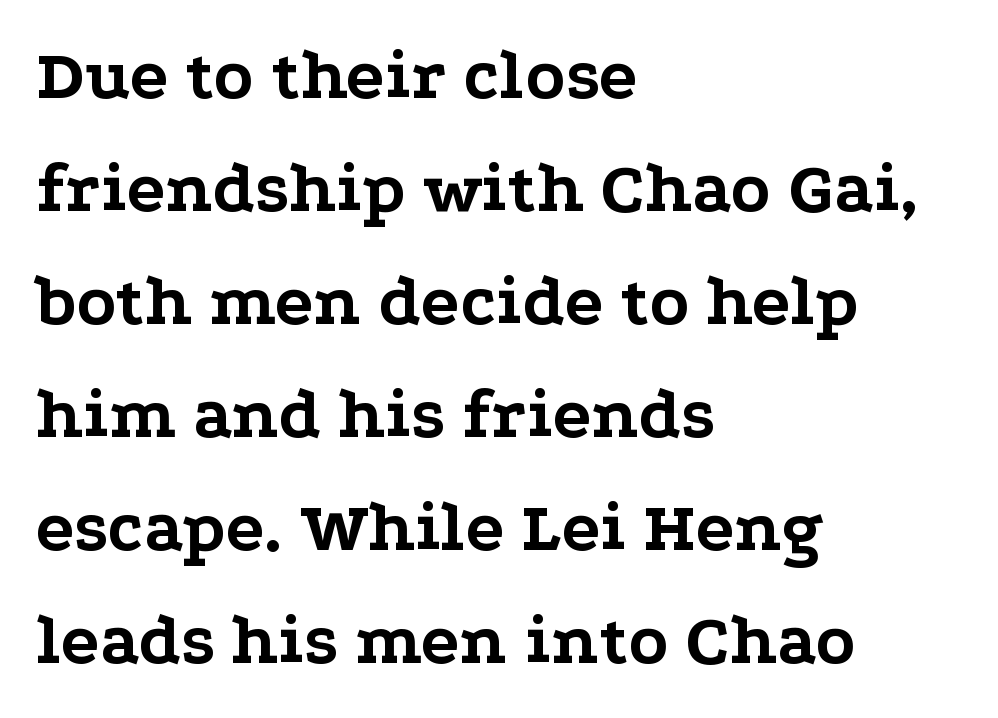
Q: Is the text bold? A: Yes.
Q: Is the text italic (slanted)? A: No, it is upright.
Q: Is the typeface a serif or a sans-serif typeface? A: Serif.
Q: Is the text underlined? A: No.
Q: How is the paragraph aligned? A: Left-aligned.
Q: Is the spacing between letters normal or unusually wide? A: Normal.
Q: Is the spacing between lines tight, normal or loose? A: Normal.
Q: Width (condensed, normal, or wide)? A: Wide.
Q: Stroke contrast? A: Low.
Q: x-height? A: Medium.
Q: Monospaced? A: No.
